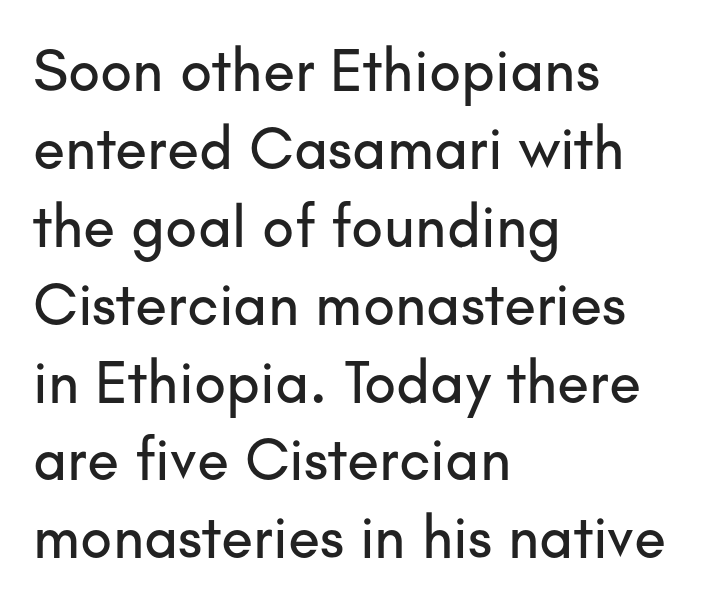
Q: Is the text italic (slanted)? A: No, it is upright.
Q: Is the typeface a serif or a sans-serif typeface? A: Sans-serif.
Q: Is the text underlined? A: No.
Q: How is the paragraph aligned? A: Left-aligned.
Q: Is the spacing between letters normal or unusually wide? A: Normal.
Q: Is the spacing between lines tight, normal or loose? A: Normal.
Q: Width (condensed, normal, or wide)? A: Normal.
Q: Stroke contrast? A: Low.
Q: x-height? A: Small.
Q: Monospaced? A: No.
